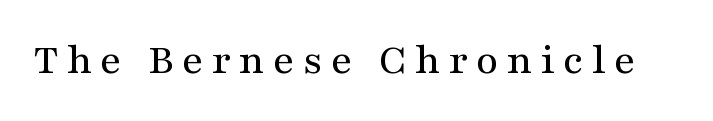
{"serif": "yes", "italic": "no", "width": "wide", "stroke_contrast": "medium", "x_height": "medium", "monospaced": "no", "underline": "no", "glyph_px": 43}
